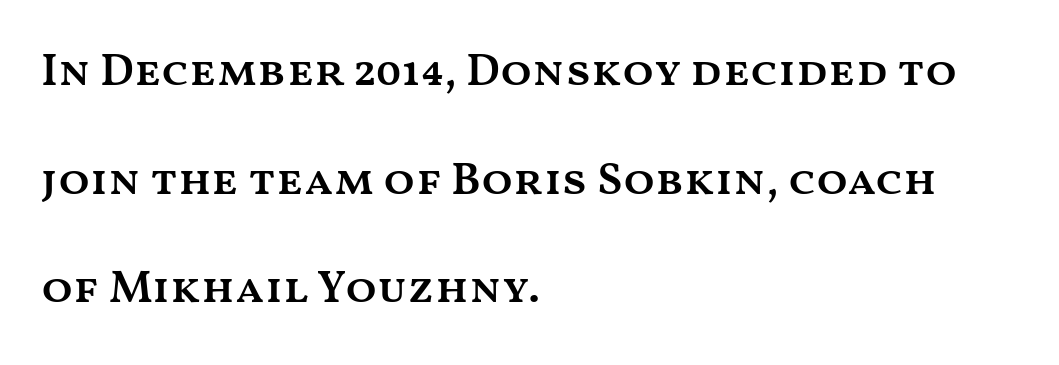
{"italic": "no", "bold": "semi", "weight": "semibold", "width": "wide", "stroke_contrast": "medium", "x_height": "medium", "monospaced": "no", "underline": "no", "align": "left", "line_spacing": "loose", "line_spacing_ratio": 2.36, "letter_spacing": "normal", "letter_spacing_em": 0.0, "glyph_px": 46}
